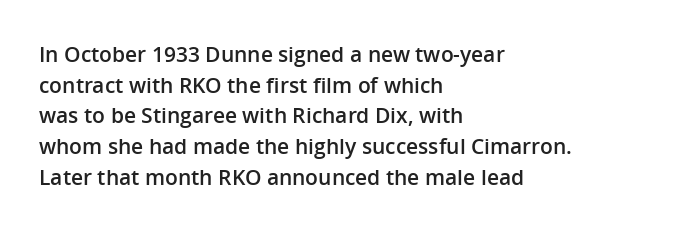
Q: Is the text bold? A: Semi-bold.
Q: Is the text italic (slanted)? A: No, it is upright.
Q: Is the text underlined? A: No.
Q: How is the paragraph aligned? A: Left-aligned.
Q: Is the spacing between letters normal or unusually wide? A: Normal.
Q: Is the spacing between lines tight, normal or loose? A: Normal.
